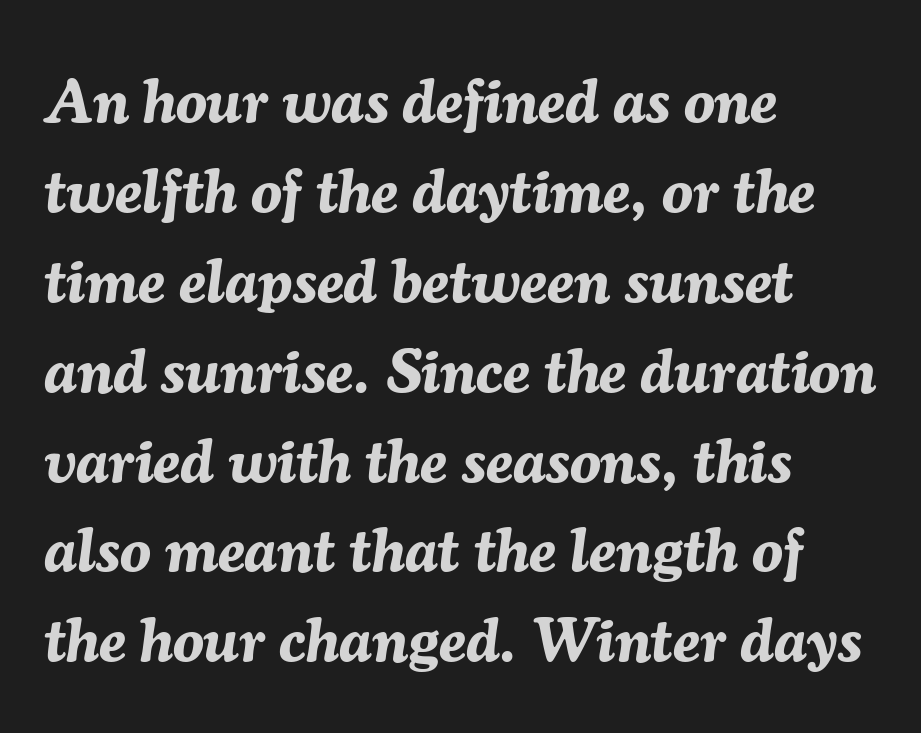
The image shows 62 px bold type, italic (leaning right); set left-aligned, normal line spacing (1.45x), normal letter spacing, not underlined; medium stroke contrast and a medium x-height.
